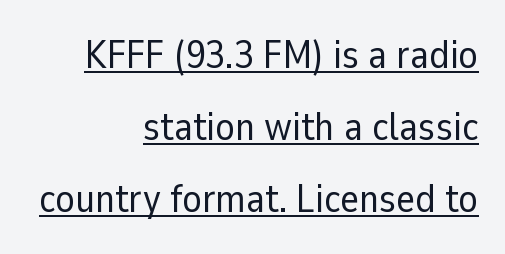
The image shows 40 px regular-weight sans-serif type, upright; set right-aligned, line spacing 1.8x, normal letter spacing, underlined; low stroke contrast and a medium x-height.
